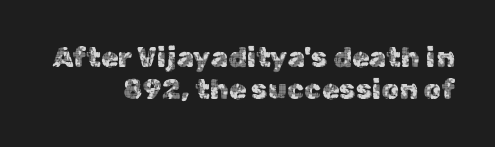
Q: Is the text italic (slanted)? A: No, it is upright.
Q: Is the typeface a serif or a sans-serif typeface? A: Sans-serif.
Q: Is the text underlined? A: No.
Q: How is the paragraph aligned? A: Right-aligned.
Q: Is the spacing between letters normal or unusually wide? A: Normal.
Q: Is the spacing between lines tight, normal or loose? A: Tight.
Q: Width (condensed, normal, or wide)? A: Normal.
Q: x-height? A: Medium.
Q: Monospaced? A: No.
